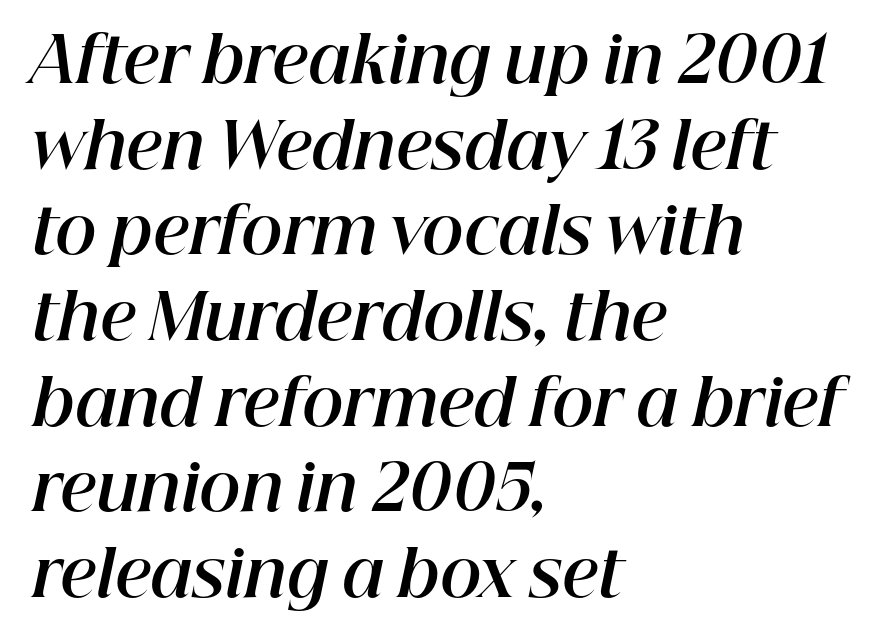
This is heavy type, rendered in bold. The type is set solid horizontally, with unmodified tracking. Honestly, the row spacing looks completely unremarkable. Proportional: the letters do not fall into vertical columns. Glance below the letters and you will spot only blank space. The lettering tilts uniformly, giving the passage an italic look.
